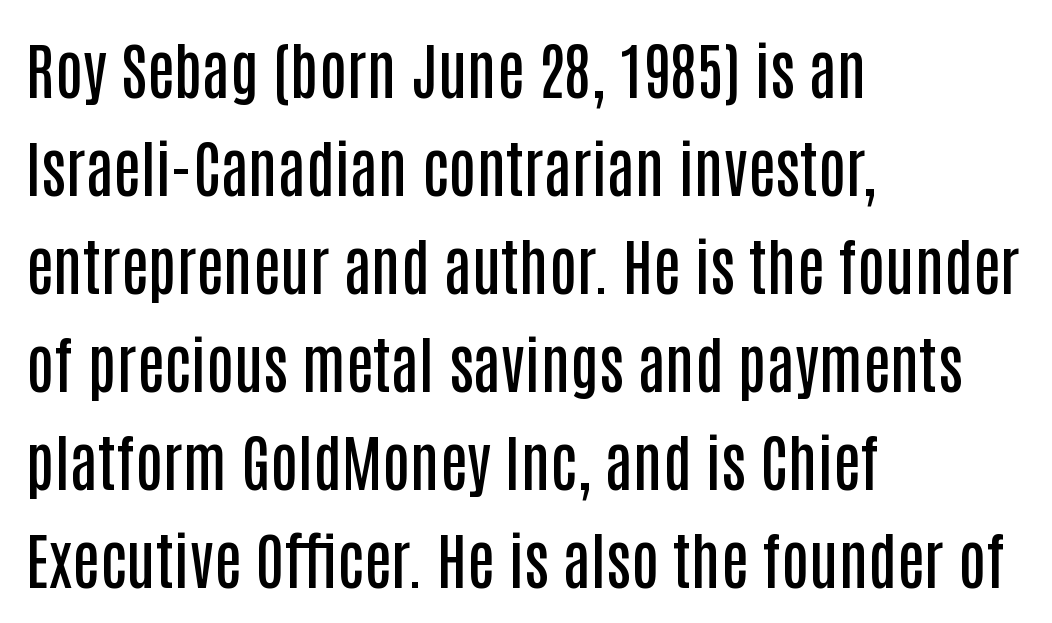
{"serif": "no", "italic": "no", "bold": "semi", "weight": "semibold", "width": "condensed", "stroke_contrast": "low", "x_height": "large", "monospaced": "no", "underline": "no", "align": "left", "line_spacing": "normal", "line_spacing_ratio": 1.58, "letter_spacing": "normal", "letter_spacing_em": 0.0, "glyph_px": 62}
